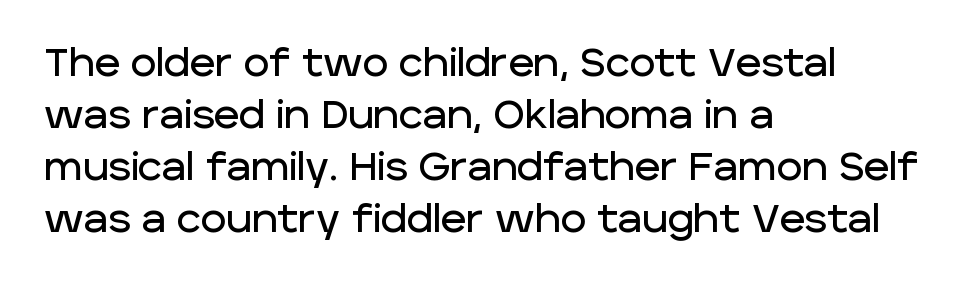
Q: Is the text italic (slanted)? A: No, it is upright.
Q: Is the typeface a serif or a sans-serif typeface? A: Sans-serif.
Q: Is the text underlined? A: No.
Q: How is the paragraph aligned? A: Left-aligned.
Q: Is the spacing between letters normal or unusually wide? A: Normal.
Q: Is the spacing between lines tight, normal or loose? A: Normal.
Q: Width (condensed, normal, or wide)? A: Normal.
Q: Stroke contrast? A: Low.
Q: x-height? A: Large.
Q: Monospaced? A: No.
